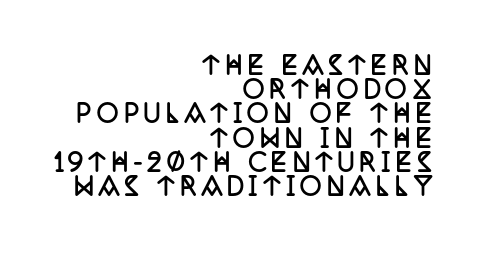
The passage shown stacks its lines with hardly any gap. The letters are spread apart with noticeably loose tracking. Ascenders rise straight up at ninety degrees. The setting favours the right margin, as signatures and pull-quotes sometimes do.
